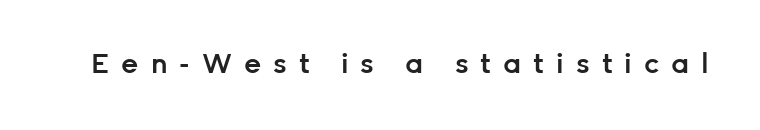
{"italic": "no", "bold": "semi", "underline": "no", "letter_spacing": "wide", "letter_spacing_em": 0.44, "glyph_px": 27}
